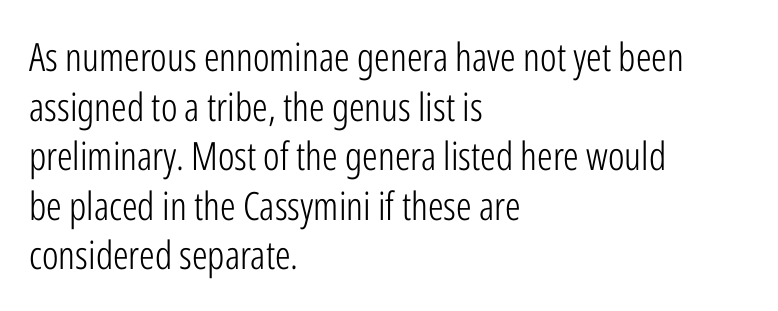
What stands out about the letter spacing? Nothing — it is the standard amount. Evenly set lines give the paragraph a standard silhouette. Alignment: flush left. Notice how the stems are strictly vertical — no italics here. Descenders hang freely into open space. The letterforms sit at book weight or below.
